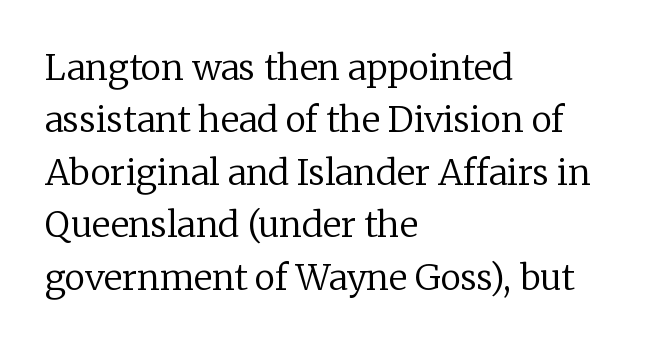
{"serif": "yes", "italic": "no", "bold": "no", "weight": "regular", "width": "normal", "stroke_contrast": "low", "x_height": "medium", "monospaced": "no", "underline": "no", "align": "left", "line_spacing": "normal", "line_spacing_ratio": 1.5, "letter_spacing": "normal", "letter_spacing_em": 0.0, "glyph_px": 35}
